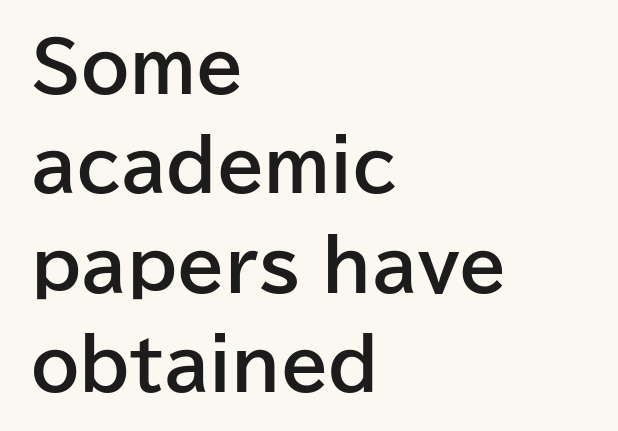
The image shows 69 px bold sans-serif type, upright; set left-aligned, normal line spacing (1.44x), normal letter spacing, not underlined; low stroke contrast and a medium x-height.
